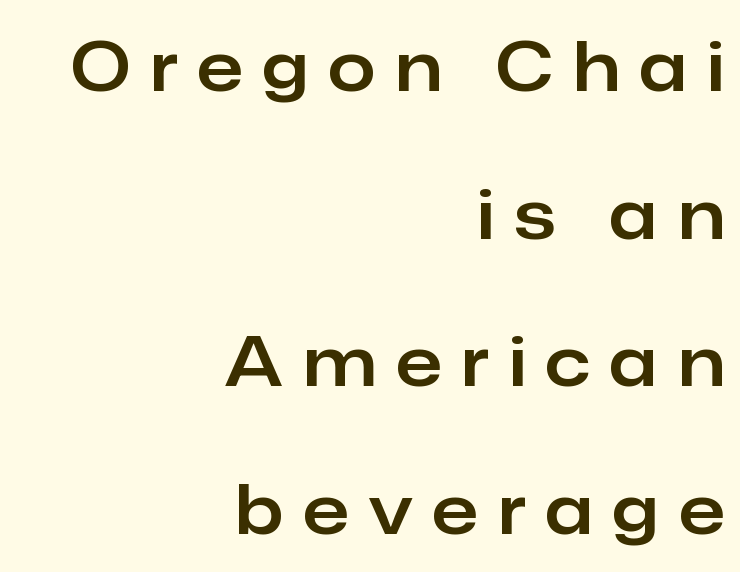
A typesetter would call this leading open, well beyond the default. Words appear elongated and porous because spacing is wide. Glance below the letters and you will spot only blank space. The type sits square on the baseline with zero lean.
